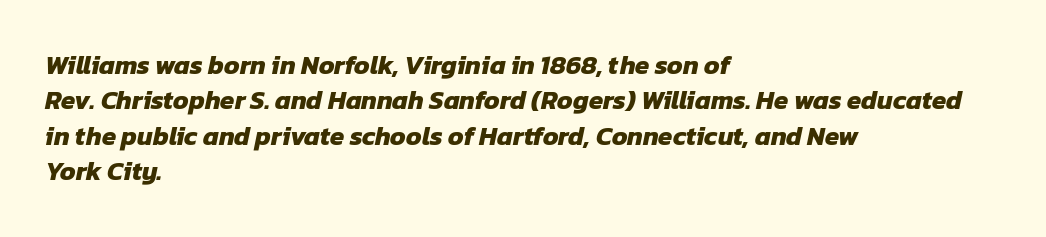
Characters follow at the spacing the type designer built in. Vertical spacing — default. Alignment: flush left. Students, this is bold: see how much ink each stroke carries.
